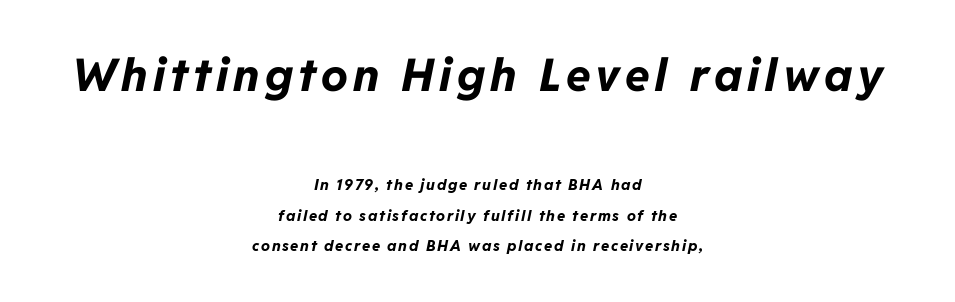
The image shows 45 px bold type, italic (leaning right); set centered, loose line spacing (2.06x), not underlined; the first (top) block is 3.0x larger; low stroke contrast and a medium x-height.
